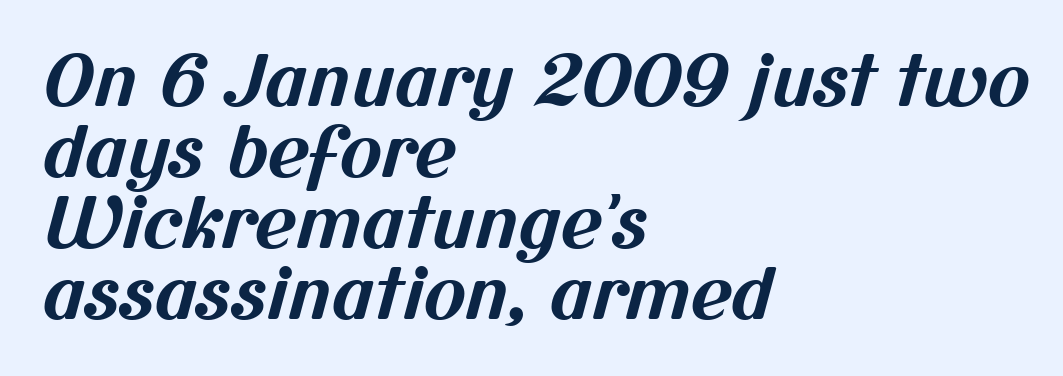
{"serif": "no", "bold": "yes", "weight": "bold", "width": "normal", "stroke_contrast": "medium", "x_height": "medium", "monospaced": "no", "underline": "no", "align": "left", "line_spacing": "tight", "line_spacing_ratio": 1.0, "letter_spacing": "normal", "letter_spacing_em": 0.0, "glyph_px": 71}
